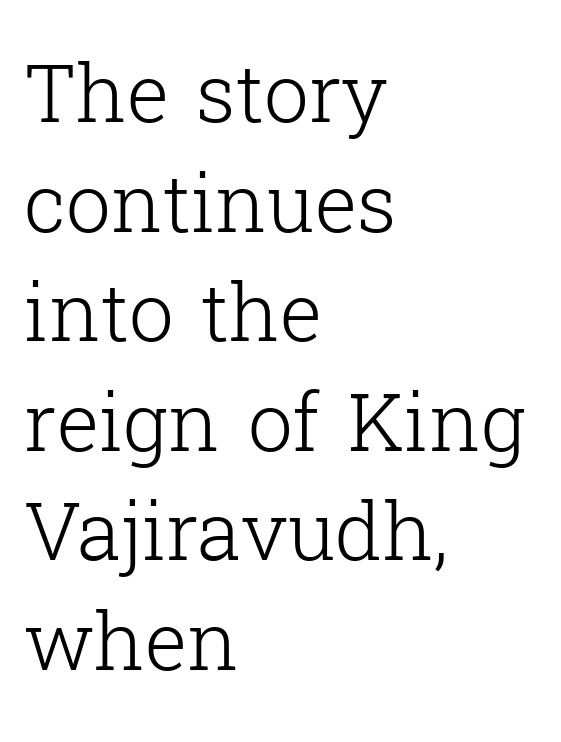
Vertical strokes here are truly vertical. Looks like regular typesetting: each glyph gets only the width it needs. Type without underlining. A student would call this left alignment; a typographer would say flush left, rag right.
